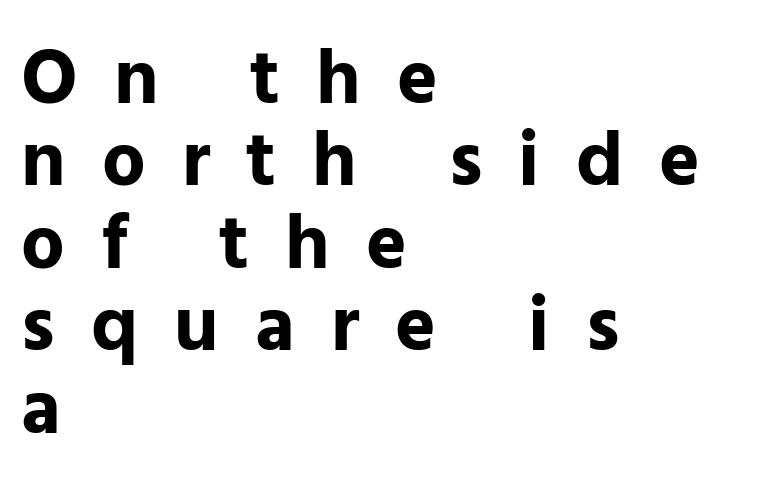
{"serif": "no", "italic": "no", "bold": "yes", "weight": "bold", "width": "normal", "stroke_contrast": "low", "x_height": "medium", "monospaced": "no", "underline": "no", "align": "left", "line_spacing": "tight", "line_spacing_ratio": 1.07, "letter_spacing": "wide", "letter_spacing_em": 0.47, "glyph_px": 77}
